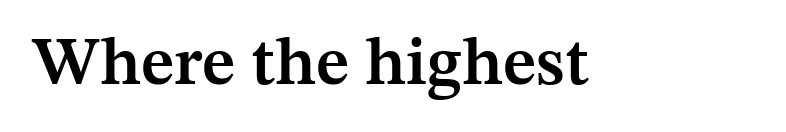
Q: Is the text bold? A: Semi-bold.
Q: Is the text italic (slanted)? A: No, it is upright.
Q: Is the typeface a serif or a sans-serif typeface? A: Serif.
Q: Is the text underlined? A: No.
Q: Is the spacing between letters normal or unusually wide? A: Normal.
Q: Width (condensed, normal, or wide)? A: Normal.
Q: Stroke contrast? A: Medium.
Q: x-height? A: Medium.
Q: Monospaced? A: No.
